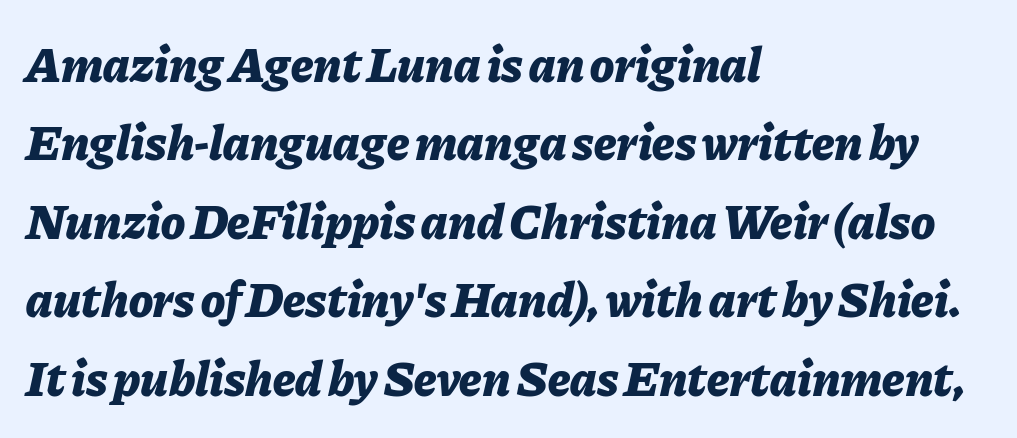
The image shows 50 px bold type, italic (leaning right); set left-aligned, normal line spacing (1.57x), normal letter spacing, not underlined; low stroke contrast and a medium x-height.
